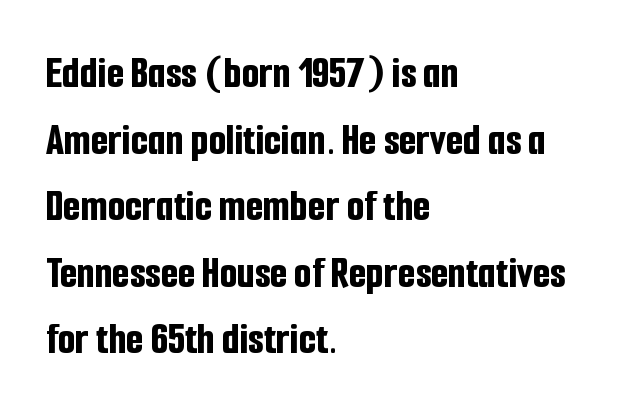
Each row of text sits above clean, open space. Compared with typical body copy, the letter spacing here is the same. Font category for this specimen: sans-serif. The line-height multiplier appears to be the usual default. The glyphs have the mass of a bold cut. The letters advance in unequal steps, a hallmark of proportional type.
